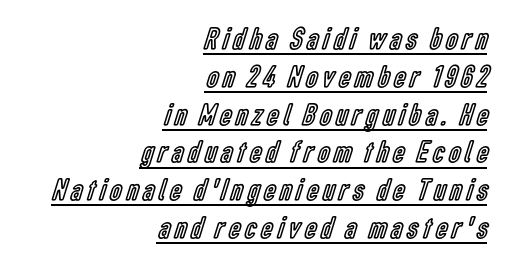
The image shows 32 px condensed type; set right-aligned, line spacing 1.18x, underlined; a medium x-height.
